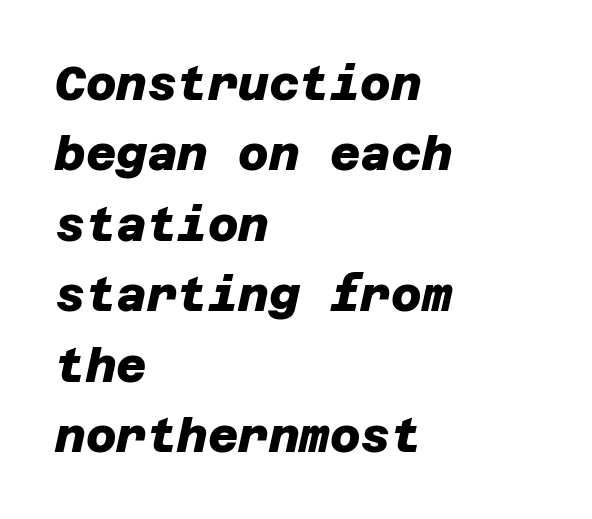
{"serif": "no", "bold": "yes", "weight": "heavy", "width": "normal", "stroke_contrast": "low", "x_height": "large", "underline": "no", "align": "left", "line_spacing": "normal", "line_spacing_ratio": 1.5, "letter_spacing": "normal", "letter_spacing_em": 0.0, "glyph_px": 47}
